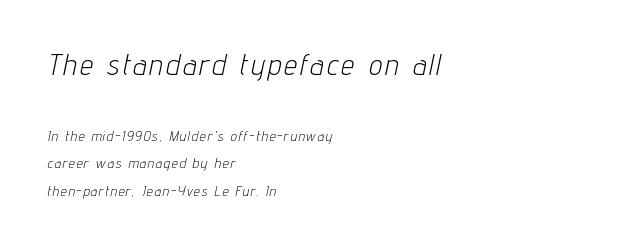
The image shows 29 px light, condensed type, italic (leaning right); set left-aligned, loose line spacing (1.96x), not underlined; the first (top) block is 2.07x larger; low stroke contrast and a medium x-height.
